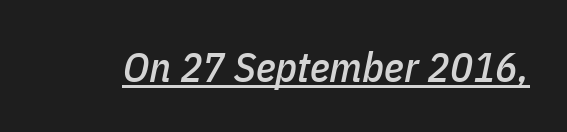
Italic? Definitely — the glyphs are oblique. Note the varied advance widths — an 'i' is clearly narrower than an 'm'. Spacing between characters is what you'd get straight out of the box. Students, observe the line beneath the letters — that is underlining.
